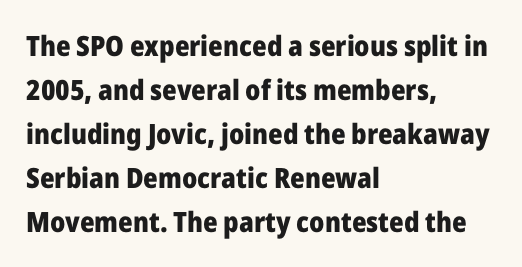
Q: Is the text bold? A: Yes.
Q: Is the text italic (slanted)? A: No, it is upright.
Q: Is the typeface a serif or a sans-serif typeface? A: Sans-serif.
Q: Is the text underlined? A: No.
Q: How is the paragraph aligned? A: Left-aligned.
Q: Is the spacing between letters normal or unusually wide? A: Normal.
Q: Is the spacing between lines tight, normal or loose? A: Normal.
Q: Width (condensed, normal, or wide)? A: Normal.
Q: Stroke contrast? A: Low.
Q: x-height? A: Medium.
Q: Monospaced? A: No.
